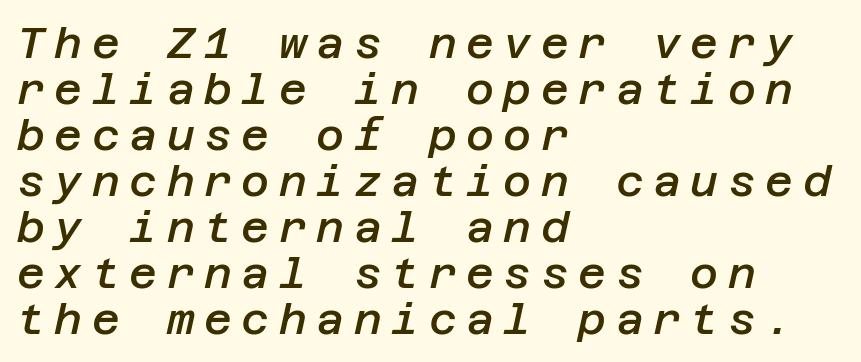
Q: Is the text bold? A: Semi-bold.
Q: Is the text italic (slanted)? A: Yes, it leans right by about 12 degrees.
Q: Is the text underlined? A: No.
Q: How is the paragraph aligned? A: Left-aligned.
Q: Is the spacing between letters normal or unusually wide? A: Unusually wide.
Q: Is the spacing between lines tight, normal or loose? A: Tight.
Q: Width (condensed, normal, or wide)? A: Normal.
Q: Stroke contrast? A: Low.
Q: x-height? A: Large.
